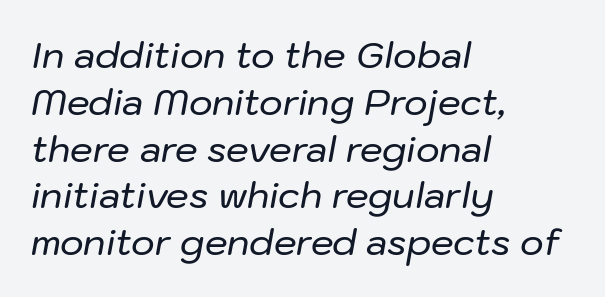
The image shows 36 px text type, italic (leaning right); set left-aligned, normal line spacing (1.3x), normal letter spacing, not underlined; low stroke contrast and a medium x-height.
